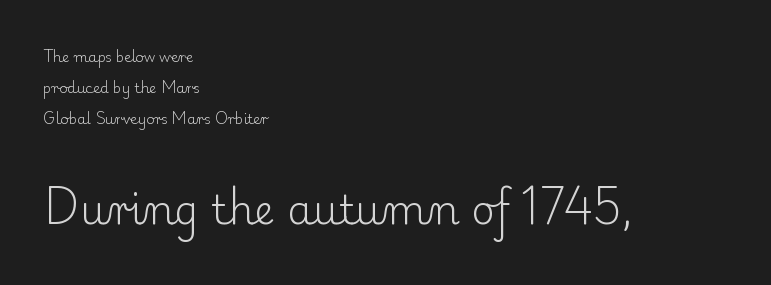
{"italic": "no", "bold": "no", "weight": "light", "width": "normal", "stroke_contrast": "low", "x_height": "small", "monospaced": "no", "underline": "no", "align": "left", "line_spacing": "loose", "line_spacing_ratio": 2.23, "letter_spacing": "normal", "letter_spacing_em": 0.0, "larger_block": "second", "size_ratio": 2.86, "glyph_px": 40}
